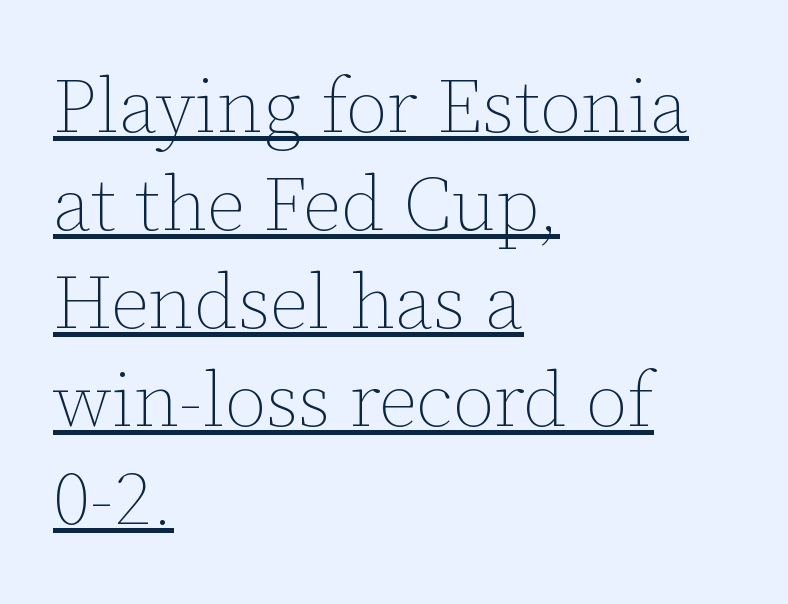
Q: Is the text bold? A: No.
Q: Is the text italic (slanted)? A: No, it is upright.
Q: Is the text underlined? A: Yes.
Q: How is the paragraph aligned? A: Left-aligned.
Q: Is the spacing between letters normal or unusually wide? A: Normal.
Q: Is the spacing between lines tight, normal or loose? A: Normal.
Q: Width (condensed, normal, or wide)? A: Normal.
Q: Stroke contrast? A: Low.
Q: x-height? A: Medium.
Q: Monospaced? A: No.
